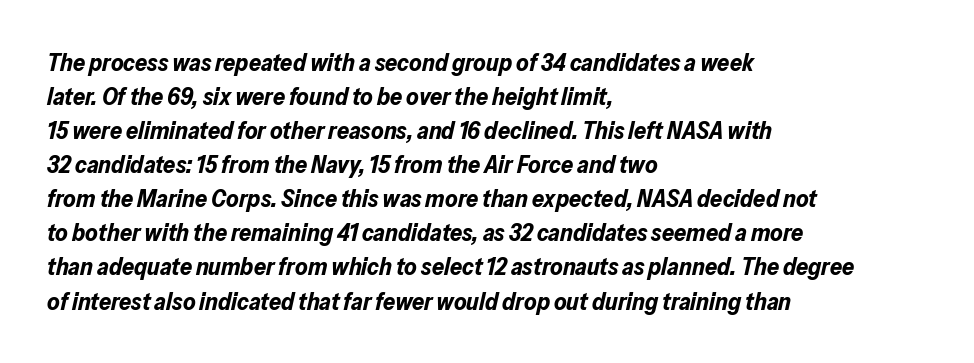
Compared with a centered layout, this one pins lines to the left instead. Glyph-to-glyph distance matches everyday printed text. Quick note: underline off. Whoever set this chose a conventional vertical rhythm. Style check: oblique.
